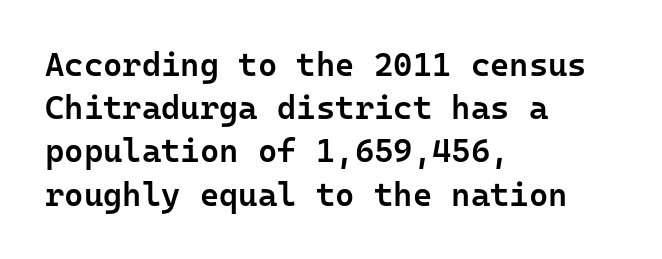
Compared with typical paragraphs, the rows here are spaced about the same. Unlike italic type, these characters show no tilt at all. The passage shown is typeset with a sans-serif family. Clear beneath every line of the passage. Each letter, wide or thin by design, is forced into the same width here. Each line starts at the same left margin while the right side varies.
